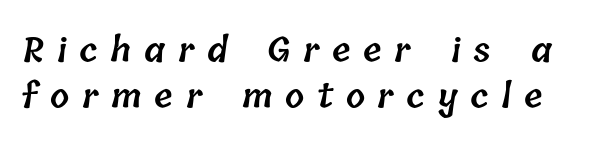
These lines are rendered in a variable-pitch font. Any mark beneath the type? The region is blank. What's the leading like? Ordinary, nothing unusual. As a designer I'd log this as weight 600, semibold.
